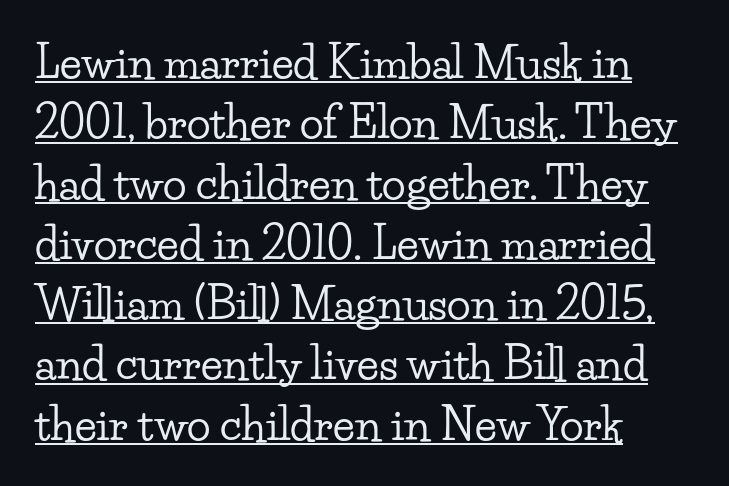
The image shows 44 px wide serif type, upright; set left-aligned, normal line spacing (1.37x), normal letter spacing, underlined; low stroke contrast and a small x-height.
